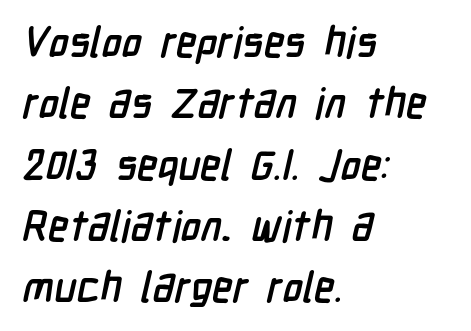
Descenders are the only things crossing below the line. The letters sit at their default tracking, neither squeezed nor spread. The designer went with a sans here, leaving each stem footless. The rendering uses natural spacing where letterforms have individual widths. Does the leading feel generous? No, just average. The letters are bold, with thick, heavy strokes.
